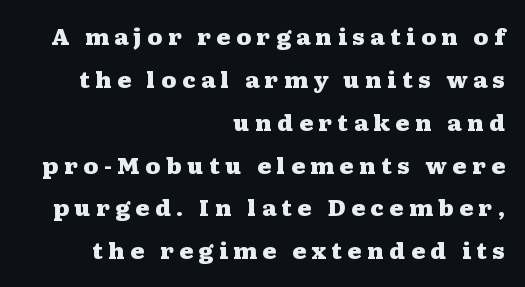
Q: Is the text bold? A: Yes.
Q: Is the text italic (slanted)? A: No, it is upright.
Q: Is the text underlined? A: No.
Q: How is the paragraph aligned? A: Right-aligned.
Q: Is the spacing between letters normal or unusually wide? A: Unusually wide.
Q: Is the spacing between lines tight, normal or loose? A: Loose.
